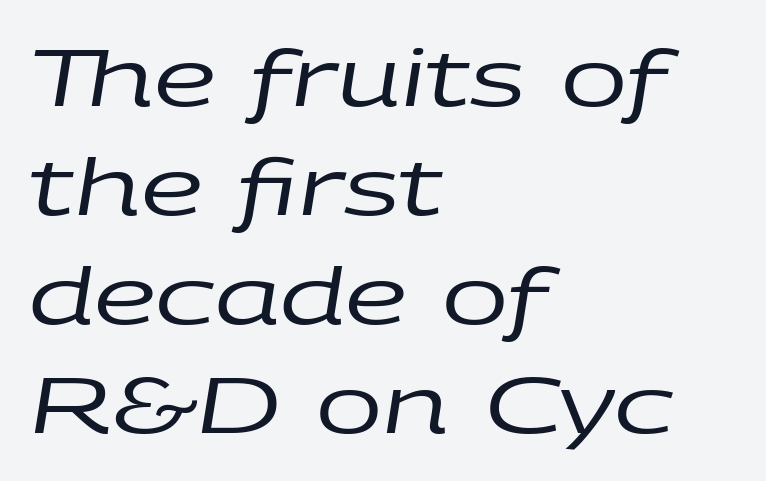
The image shows 79 px regular-weight, wide type, italic (leaning right); set left-aligned, normal line spacing (1.38x), normal letter spacing, not underlined; low stroke contrast and a large x-height.
